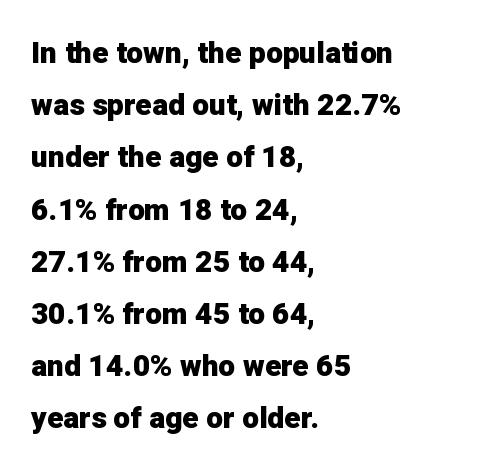
{"serif": "no", "italic": "no", "bold": "yes", "weight": "heavy", "width": "normal", "stroke_contrast": "low", "x_height": "medium", "monospaced": "no", "underline": "no", "align": "left", "line_spacing_ratio": 1.74, "letter_spacing": "normal", "letter_spacing_em": 0.0, "glyph_px": 30}
